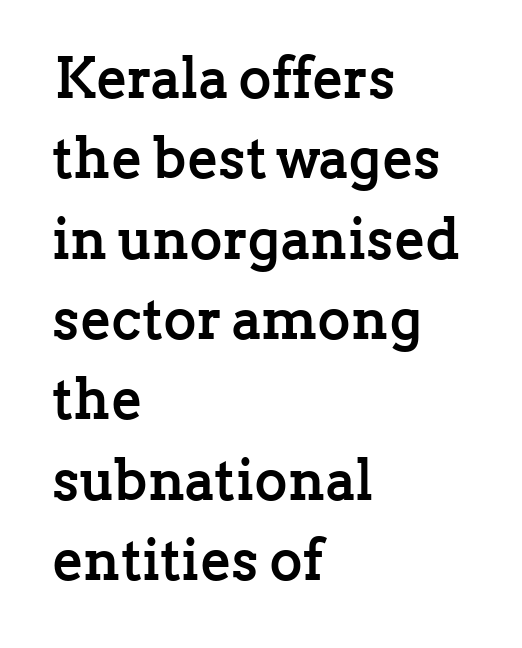
The image shows 57 px semibold serif type, upright; set left-aligned, normal line spacing (1.41x), normal letter spacing, not underlined; low stroke contrast and a medium x-height.
